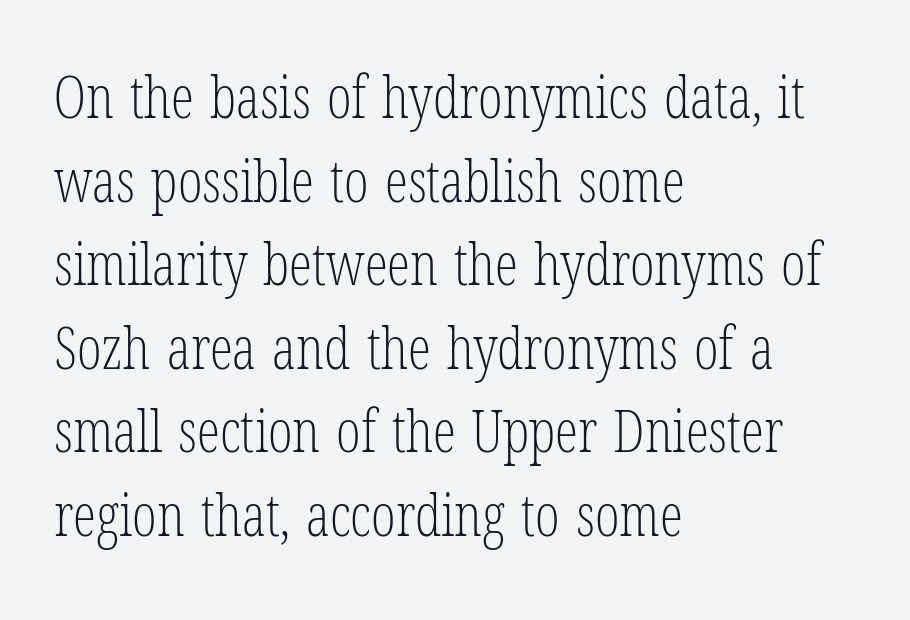
Q: Is the text bold? A: No.
Q: Is the text italic (slanted)? A: No, it is upright.
Q: Is the typeface a serif or a sans-serif typeface? A: Serif.
Q: Is the text underlined? A: No.
Q: How is the paragraph aligned? A: Left-aligned.
Q: Is the spacing between letters normal or unusually wide? A: Normal.
Q: Is the spacing between lines tight, normal or loose? A: Normal.
Q: Width (condensed, normal, or wide)? A: Condensed.
Q: Stroke contrast? A: Low.
Q: x-height? A: Medium.
Q: Monospaced? A: No.
